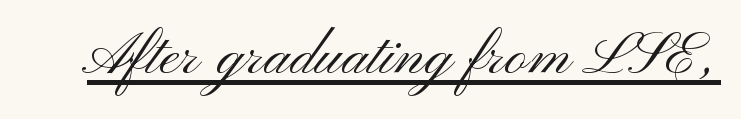
{"serif": "no", "bold": "no", "weight": "light", "width": "wide", "stroke_contrast": "medium", "x_height": "small", "monospaced": "no", "underline": "yes", "letter_spacing": "normal", "letter_spacing_em": 0.0, "glyph_px": 76}
